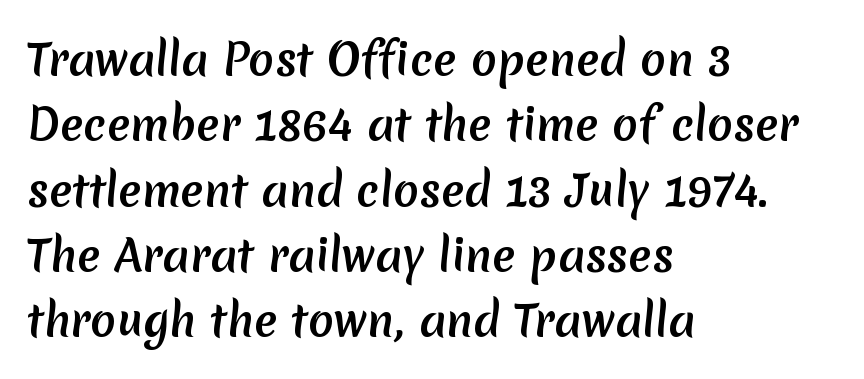
The image shows 43 px semibold sans-serif type; set left-aligned, normal line spacing (1.52x), normal letter spacing, not underlined; low stroke contrast and a medium x-height.
